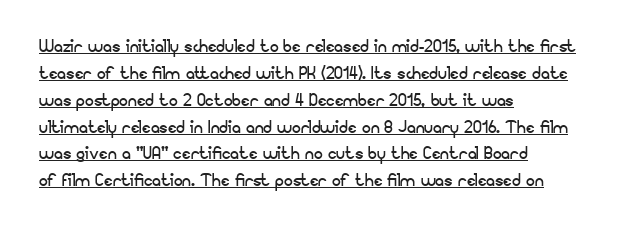
The image shows 22 px text type, upright; set left-aligned, line spacing 1.22x, normal letter spacing, underlined.
